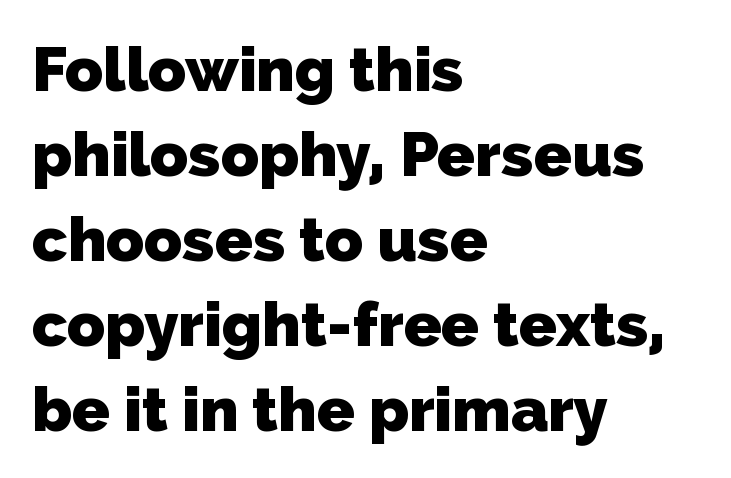
Quick note: underline off. These lines sit exactly where default settings would place them. Does extra space separate the letters? No, they use regular spacing. The text block is weighted toward the left margin, trailing off unevenly rightward.
